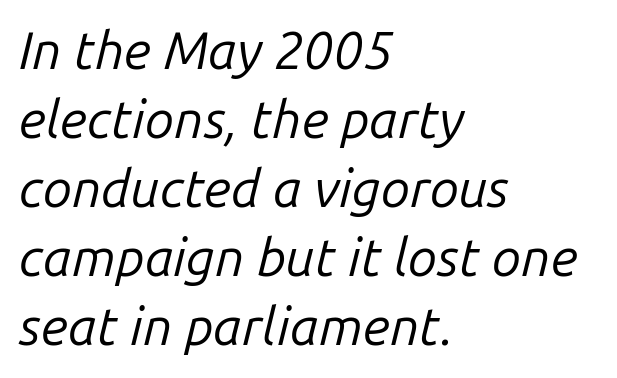
Unmarked baselines from the first word to the last. Varying glyph widths throughout — classic text-font behaviour. There's an unmistakable incline to the writing here. Vertical spacing — default. The weight would be labelled regular, book, light, or lighter still.
